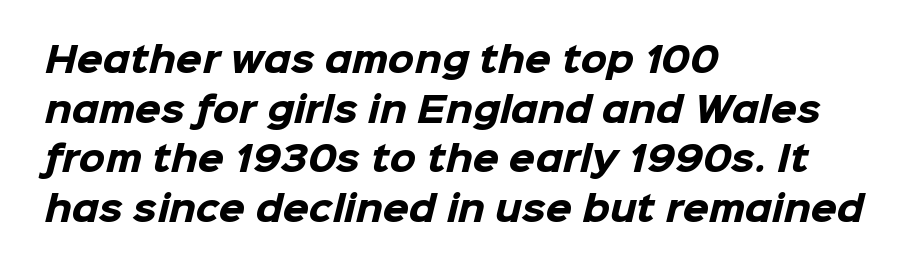
Q: Is the text bold? A: Yes.
Q: Is the typeface a serif or a sans-serif typeface? A: Sans-serif.
Q: Is the text underlined? A: No.
Q: How is the paragraph aligned? A: Left-aligned.
Q: Is the spacing between letters normal or unusually wide? A: Normal.
Q: Is the spacing between lines tight, normal or loose? A: Normal.
Q: Width (condensed, normal, or wide)? A: Normal.
Q: Stroke contrast? A: Low.
Q: x-height? A: Medium.
Q: Monospaced? A: No.
